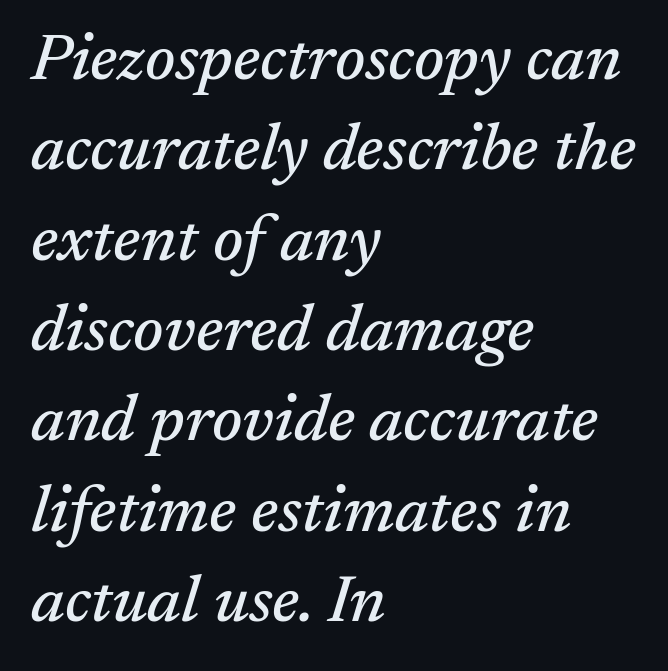
Q: Is the text italic (slanted)? A: Yes, it leans right by about 17 degrees.
Q: Is the typeface a serif or a sans-serif typeface? A: Serif.
Q: Is the text underlined? A: No.
Q: How is the paragraph aligned? A: Left-aligned.
Q: Is the spacing between letters normal or unusually wide? A: Normal.
Q: Is the spacing between lines tight, normal or loose? A: Normal.
Q: Width (condensed, normal, or wide)? A: Normal.
Q: Stroke contrast? A: Medium.
Q: x-height? A: Medium.
Q: Monospaced? A: No.
